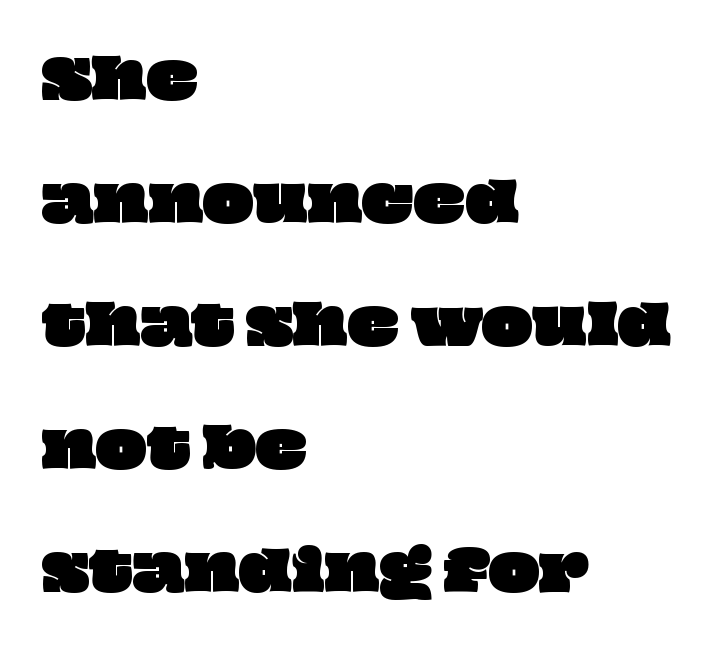
{"width": "wide", "stroke_contrast": "low", "x_height": "large", "monospaced": "no", "underline": "no", "align": "left", "line_spacing": "loose", "line_spacing_ratio": 2.28, "letter_spacing": "normal", "letter_spacing_em": 0.0, "glyph_px": 54}
